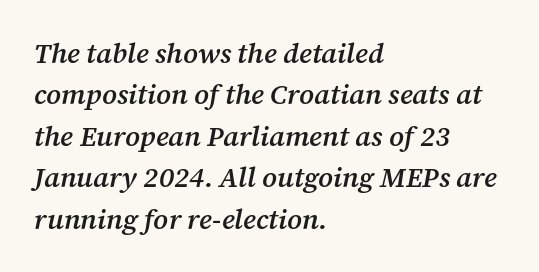
{"serif": "yes", "italic": "yes", "lean": "right", "slant_degrees": 12, "bold": "semi", "weight": "semibold", "width": "normal", "stroke_contrast": "medium", "x_height": "medium", "monospaced": "no", "underline": "no", "align": "left", "line_spacing": "normal", "line_spacing_ratio": 1.48, "letter_spacing": "normal", "letter_spacing_em": 0.0, "glyph_px": 28}
